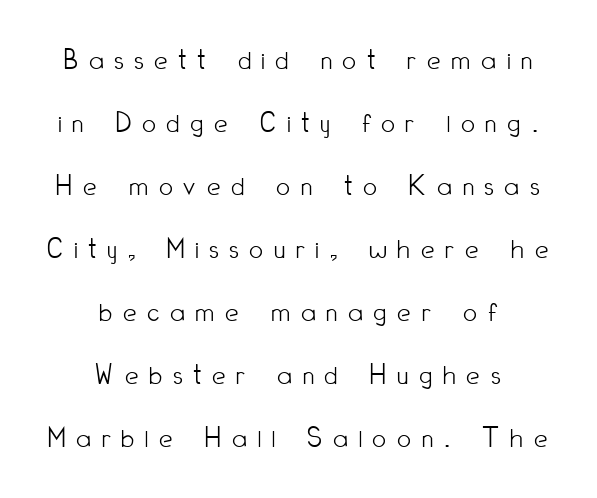
If you measured baseline to baseline, you'd find a long distance. No word sits above an underline. The passage shown is typed in a proportional face where columns would drift. The glyphs in this specimen are sans serif.
